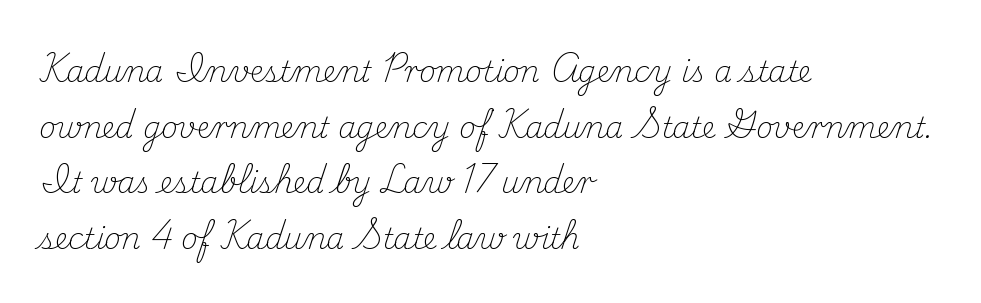
The image shows 29 px light serif type; set left-aligned, loose line spacing (1.92x), normal letter spacing, not underlined; medium stroke contrast and a small x-height.
